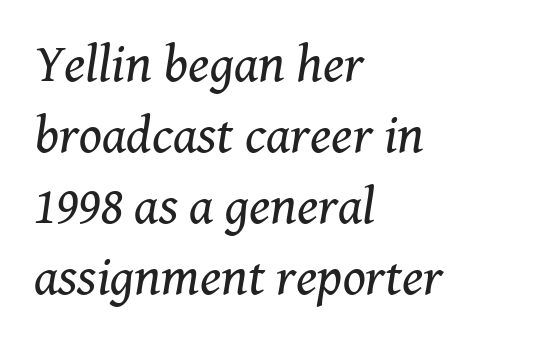
The image shows 53 px regular-weight serif type, italic (leaning right); set left-aligned, normal line spacing (1.34x), normal letter spacing, not underlined; medium stroke contrast and a medium x-height.
